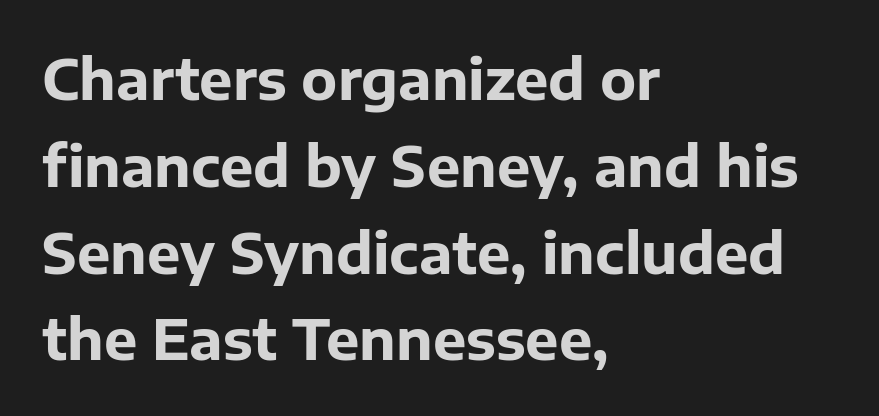
Q: Is the text bold? A: Yes.
Q: Is the text italic (slanted)? A: No, it is upright.
Q: Is the typeface a serif or a sans-serif typeface? A: Sans-serif.
Q: Is the text underlined? A: No.
Q: How is the paragraph aligned? A: Left-aligned.
Q: Is the spacing between letters normal or unusually wide? A: Normal.
Q: Is the spacing between lines tight, normal or loose? A: Normal.
Q: Width (condensed, normal, or wide)? A: Normal.
Q: Stroke contrast? A: Low.
Q: x-height? A: Medium.
Q: Monospaced? A: No.
